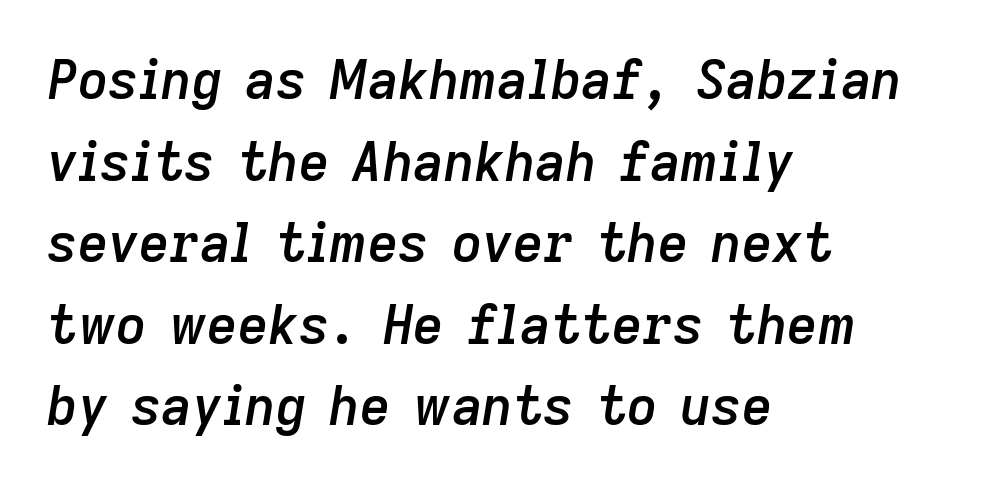
{"italic": "yes", "lean": "right", "slant_degrees": 9, "bold": "semi", "weight": "semibold", "width": "normal", "stroke_contrast": "low", "x_height": "medium", "monospaced": "no", "underline": "no", "align": "left", "line_spacing": "normal", "line_spacing_ratio": 1.54, "letter_spacing": "normal", "letter_spacing_em": 0.0, "glyph_px": 53}
